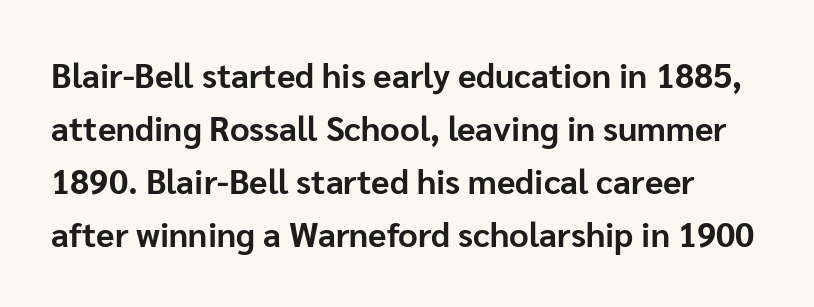
Q: Is the text bold? A: Yes.
Q: Is the text italic (slanted)? A: No, it is upright.
Q: Is the typeface a serif or a sans-serif typeface? A: Sans-serif.
Q: Is the text underlined? A: No.
Q: Is the spacing between letters normal or unusually wide? A: Normal.
Q: Is the spacing between lines tight, normal or loose? A: Normal.
Q: Width (condensed, normal, or wide)? A: Normal.
Q: Stroke contrast? A: Low.
Q: x-height? A: Medium.
Q: Monospaced? A: No.
